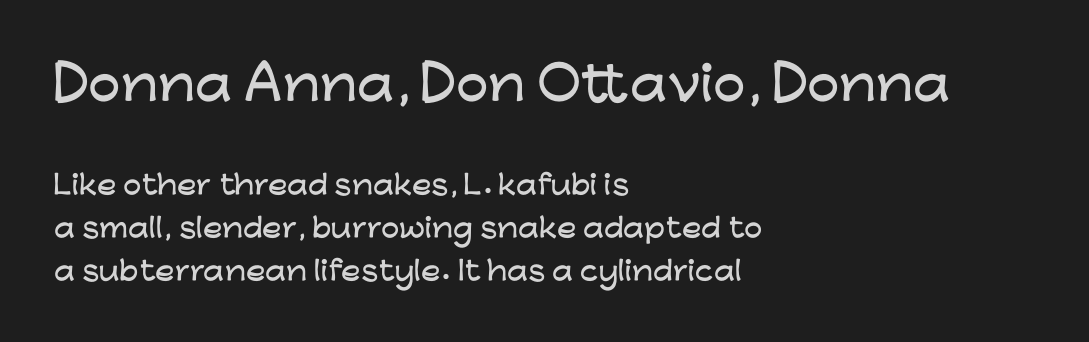
The image shows 46 px wide sans-serif type, upright; set left-aligned, normal line spacing (1.67x), normal letter spacing, not underlined; the first (top) block is 1.77x larger; low stroke contrast and a medium x-height.
